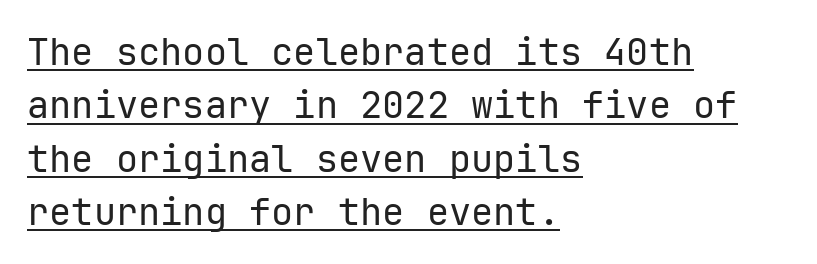
Every stem runs plumb, perpendicular to the baseline. This sample is left-justified, so line endings fall wherever the words run out. Nobody touched the tracking dial on this one. Serifs: no, the terminals of the letterforms are clean. Underlined type. You could count columns in this text — the font is strictly monospaced.
